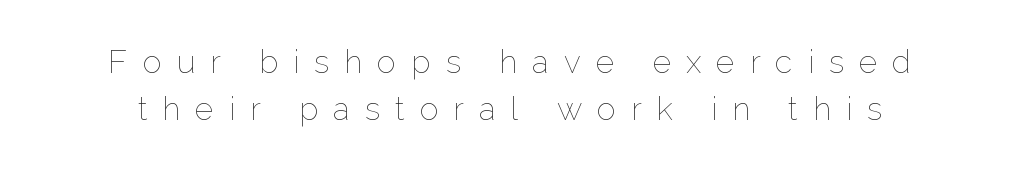
Q: Is the text bold? A: No.
Q: Is the text italic (slanted)? A: No, it is upright.
Q: Is the text underlined? A: No.
Q: Is the spacing between letters normal or unusually wide? A: Unusually wide.
Q: Is the spacing between lines tight, normal or loose? A: Normal.
Q: Width (condensed, normal, or wide)? A: Normal.
Q: Stroke contrast? A: Low.
Q: x-height? A: Medium.
Q: Monospaced? A: No.
